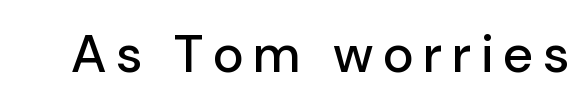
{"serif": "no", "italic": "no", "width": "normal", "stroke_contrast": "low", "x_height": "medium", "monospaced": "no", "underline": "no", "glyph_px": 53}
